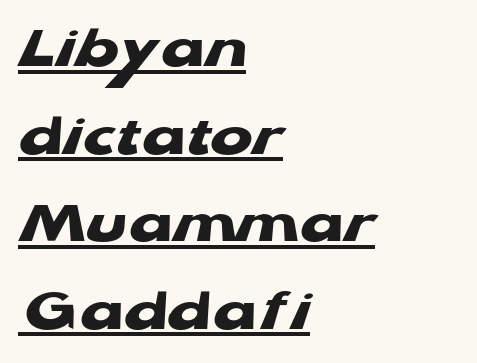
{"serif": "no", "bold": "yes", "weight": "heavy", "width": "wide", "stroke_contrast": "low", "x_height": "medium", "monospaced": "no", "underline": "yes", "align": "left", "line_spacing": "normal", "line_spacing_ratio": 1.39, "letter_spacing": "normal", "letter_spacing_em": 0.0, "glyph_px": 63}
